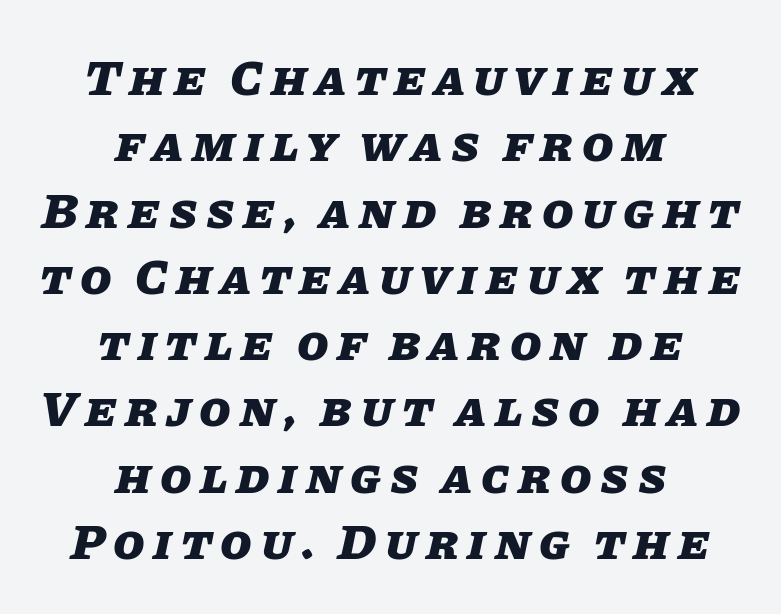
{"italic": "yes", "lean": "right", "slant_degrees": 11, "bold": "yes", "weight": "heavy", "width": "normal", "stroke_contrast": "low", "x_height": "large", "monospaced": "no", "underline": "no", "align": "center", "line_spacing": "normal", "line_spacing_ratio": 1.3, "glyph_px": 51}
